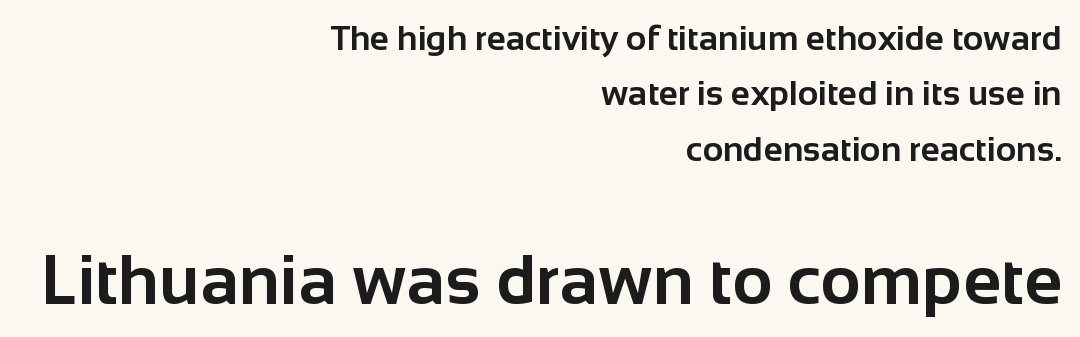
{"serif": "no", "italic": "no", "bold": "yes", "weight": "bold", "width": "normal", "stroke_contrast": "low", "x_height": "medium", "monospaced": "no", "underline": "no", "align": "right", "line_spacing": "normal", "line_spacing_ratio": 1.58, "letter_spacing": "normal", "letter_spacing_em": 0.0, "larger_block": "second", "size_ratio": 2.0, "glyph_px": 70}
